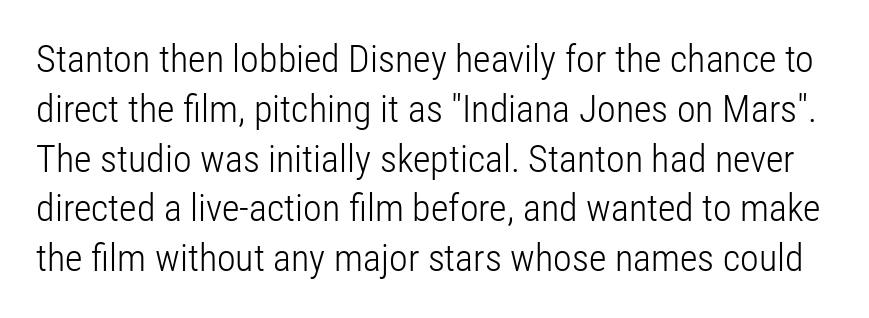
{"serif": "no", "italic": "no", "bold": "no", "weight": "light", "width": "condensed", "stroke_contrast": "low", "x_height": "medium", "monospaced": "no", "underline": "no", "line_spacing": "normal", "line_spacing_ratio": 1.31, "letter_spacing": "normal", "letter_spacing_em": 0.0, "glyph_px": 38}
